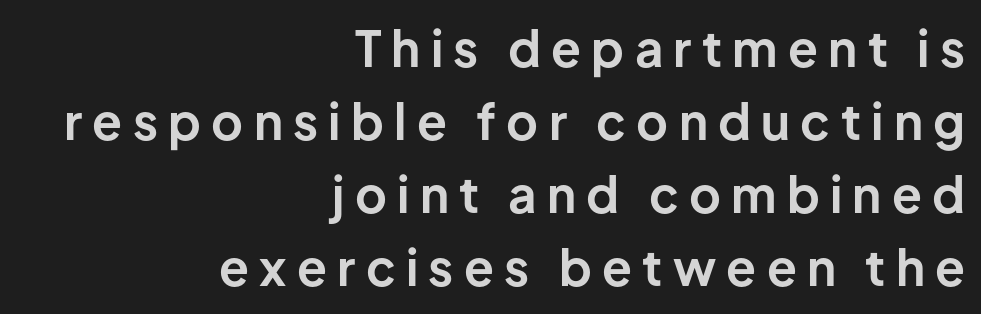
The image shows 49 px bold sans-serif type, upright; set right-aligned, normal line spacing (1.49x), unusually wide letter spacing (+0.21 em), not underlined; low stroke contrast and a medium x-height.
